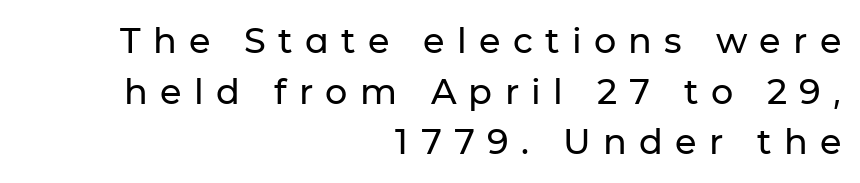
The image shows 35 px sans-serif type, upright; set right-aligned, normal line spacing (1.45x), unusually wide letter spacing (+0.35 em), not underlined; low stroke contrast and a medium x-height.
